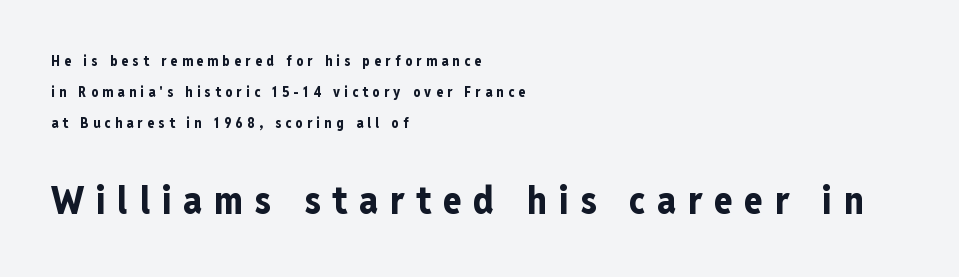
The image shows 38 px bold, condensed sans-serif type, upright; set left-aligned, loose line spacing (2.23x), unusually wide letter spacing (+0.31 em), not underlined; the second (bottom) block is 2.71x larger; low stroke contrast and a medium x-height.
